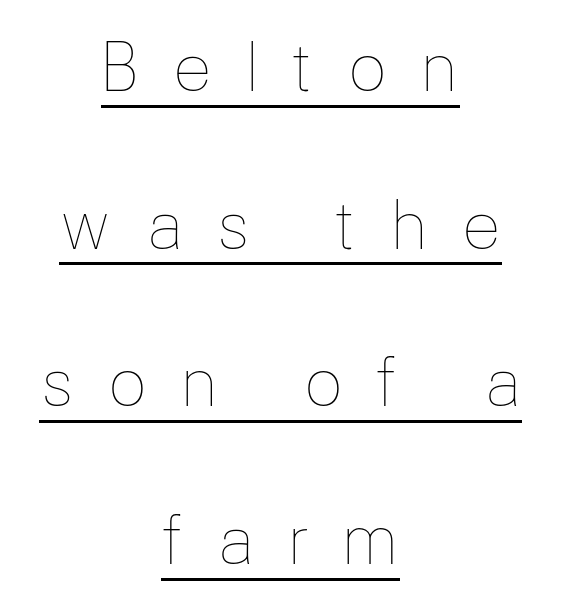
Ordinary non-slanted type is in use. A continuous stroke trails under the words, as in a hyperlink. Which margin do the lines hug? Neither — every line sits in the middle. No extra ink here — the face is not bold. Think of a printed novel: that variable character pitch is what you see here. Does extra space separate the letters? Yes, quite a lot of it.
